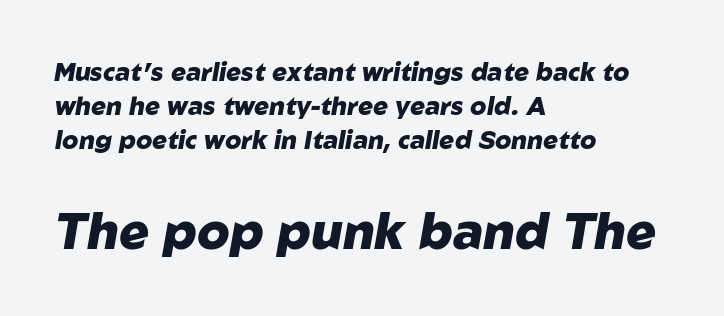
The image shows 50 px heavy type, italic (leaning right); set left-aligned, normal line spacing (1.37x), normal letter spacing, not underlined; the second (bottom) block is 2.0x larger; low stroke contrast and a medium x-height.
